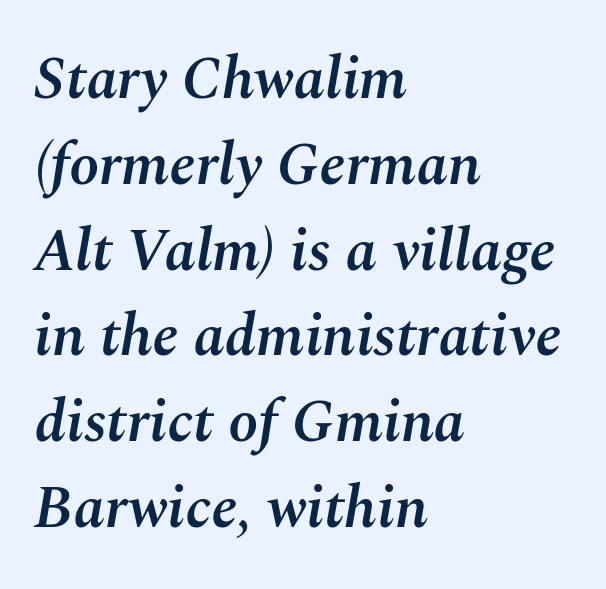
The image shows 60 px semibold type, italic (leaning right); set left-aligned, normal line spacing (1.43x), normal letter spacing, not underlined; medium stroke contrast and a medium x-height.
